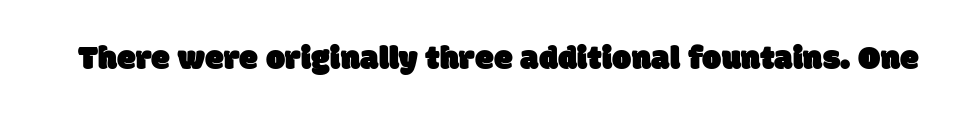
Q: Is the typeface a serif or a sans-serif typeface? A: Sans-serif.
Q: Is the text underlined? A: No.
Q: Is the spacing between letters normal or unusually wide? A: Normal.
Q: Width (condensed, normal, or wide)? A: Normal.
Q: Stroke contrast? A: Low.
Q: x-height? A: Large.
Q: Monospaced? A: No.
